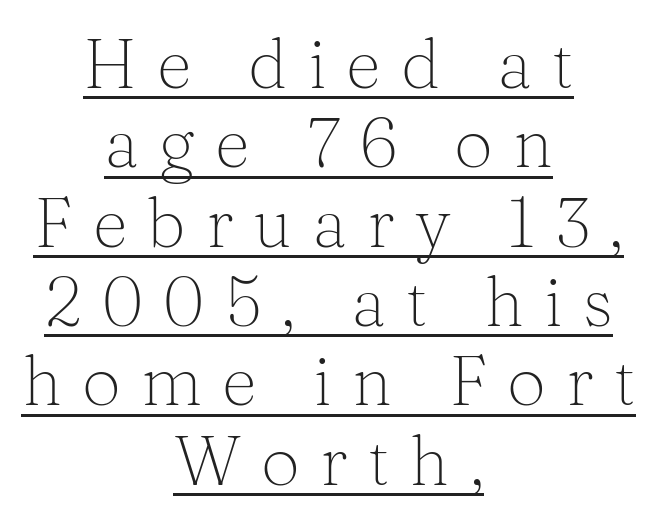
Q: Is the text bold? A: No.
Q: Is the text italic (slanted)? A: No, it is upright.
Q: Is the typeface a serif or a sans-serif typeface? A: Serif.
Q: Is the text underlined? A: Yes.
Q: How is the paragraph aligned? A: Centered.
Q: Is the spacing between letters normal or unusually wide? A: Unusually wide.
Q: Is the spacing between lines tight, normal or loose? A: Tight.
Q: Width (condensed, normal, or wide)? A: Normal.
Q: Stroke contrast? A: Medium.
Q: x-height? A: Medium.
Q: Monospaced? A: No.
